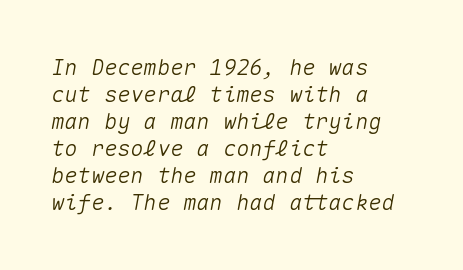
{"italic": "yes", "lean": "right", "slant_degrees": 10, "underline": "no", "align": "left", "line_spacing_ratio": 1.23, "letter_spacing": "normal", "letter_spacing_em": 0.0, "glyph_px": 22}
